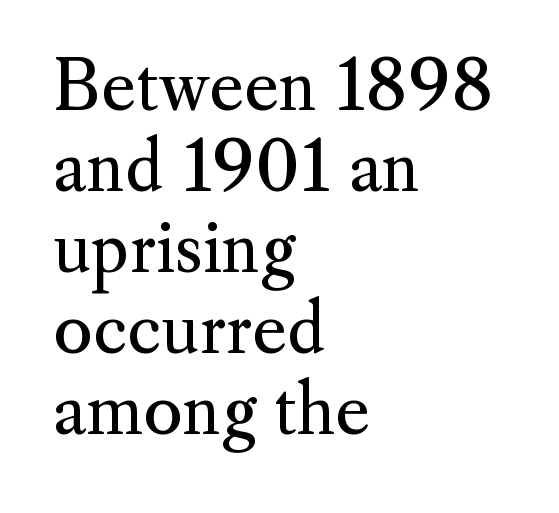
Tracking value appears to be zero — textbook default spacing. The letters advance in unequal steps, a hallmark of proportional type. No chunkiness to these letters — they're not bold. This is the regular roman posture of the typeface. Check where the strokes stop: tiny serifs finish them off.
